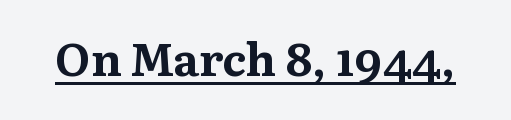
In designer terms, the underline attribute is active on this setting. A typesetter would call this proportional, since set widths differ per character. Typesetter's note: full bold, strokes at maximum text heaviness. The rendering keeps characters at their native spacing. Serifs: yes, visible at the terminals of the letterforms. If you drew a line through each stem, it would be perfectly vertical.
